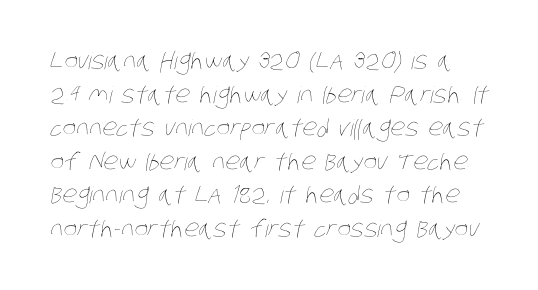
Q: Is the text bold? A: No.
Q: Is the text underlined? A: No.
Q: Is the spacing between letters normal or unusually wide? A: Normal.
Q: Is the spacing between lines tight, normal or loose? A: Normal.
